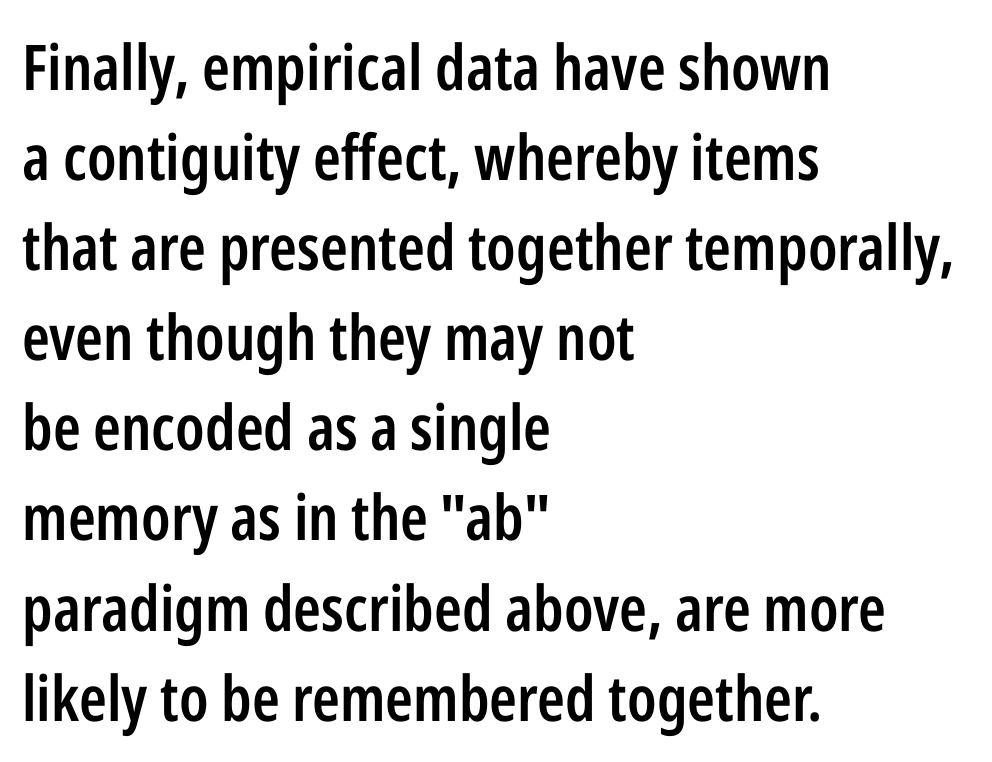
{"serif": "no", "italic": "no", "bold": "semi", "weight": "semibold", "width": "condensed", "stroke_contrast": "low", "x_height": "medium", "monospaced": "no", "underline": "no", "align": "left", "line_spacing": "normal", "line_spacing_ratio": 1.43, "letter_spacing": "normal", "letter_spacing_em": 0.0, "glyph_px": 63}
